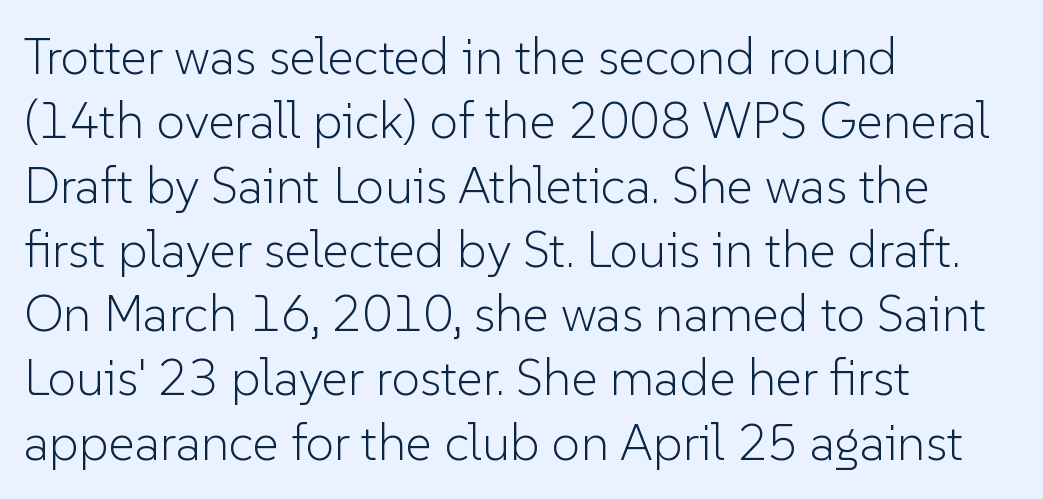
Q: Is the text bold? A: No.
Q: Is the text italic (slanted)? A: No, it is upright.
Q: Is the typeface a serif or a sans-serif typeface? A: Sans-serif.
Q: Is the text underlined? A: No.
Q: How is the paragraph aligned? A: Left-aligned.
Q: Is the spacing between letters normal or unusually wide? A: Normal.
Q: Is the spacing between lines tight, normal or loose? A: Normal.
Q: Width (condensed, normal, or wide)? A: Normal.
Q: Stroke contrast? A: Low.
Q: x-height? A: Medium.
Q: Monospaced? A: No.
